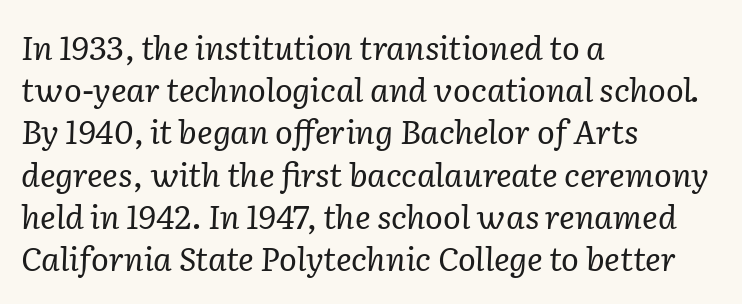
{"serif": "yes", "italic": "yes", "lean": "right", "slant_degrees": 2, "bold": "no", "weight": "regular", "width": "normal", "stroke_contrast": "low", "x_height": "medium", "monospaced": "no", "underline": "no", "align": "left", "line_spacing": "normal", "line_spacing_ratio": 1.28, "letter_spacing": "normal", "letter_spacing_em": 0.0, "glyph_px": 33}
